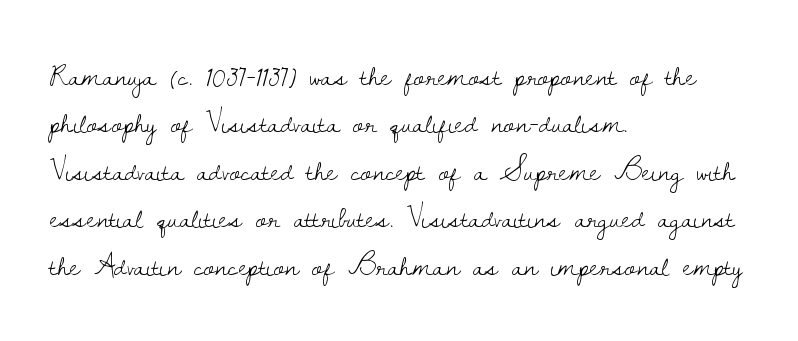
Q: Is the text bold? A: No.
Q: Is the text italic (slanted)? A: Yes.
Q: Is the typeface a serif or a sans-serif typeface? A: Serif.
Q: Is the text underlined? A: No.
Q: How is the paragraph aligned? A: Left-aligned.
Q: Is the spacing between letters normal or unusually wide? A: Normal.
Q: Is the spacing between lines tight, normal or loose? A: Normal.
Q: Width (condensed, normal, or wide)? A: Normal.
Q: Stroke contrast? A: Low.
Q: x-height? A: Small.
Q: Monospaced? A: No.
